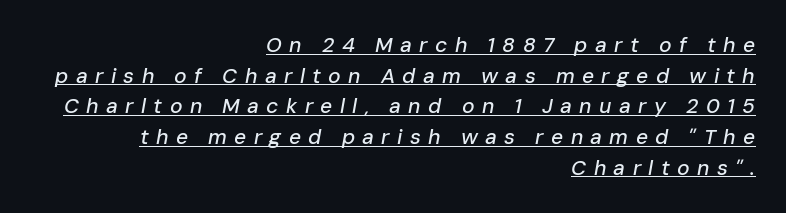
{"italic": "yes", "lean": "right", "slant_degrees": 10, "underline": "yes", "align": "right", "line_spacing": "normal", "line_spacing_ratio": 1.46, "letter_spacing": "wide", "letter_spacing_em": 0.35, "glyph_px": 21}
